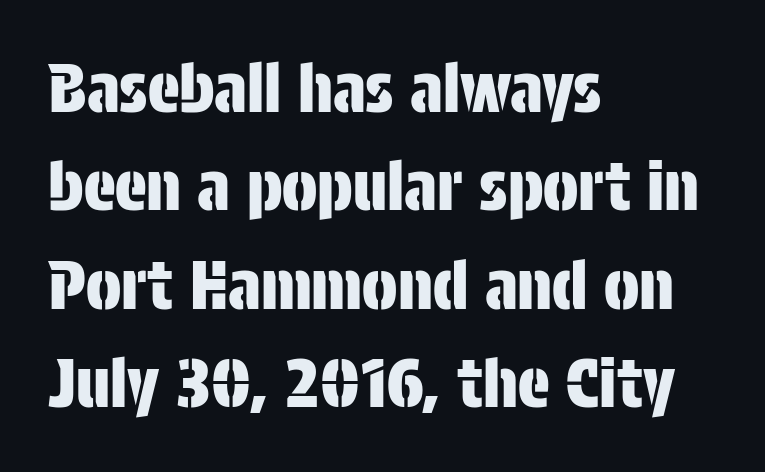
{"serif": "no", "italic": "no", "width": "condensed", "stroke_contrast": "low", "x_height": "large", "monospaced": "no", "underline": "no", "align": "left", "line_spacing": "normal", "line_spacing_ratio": 1.49, "letter_spacing": "normal", "letter_spacing_em": 0.0, "glyph_px": 66}
